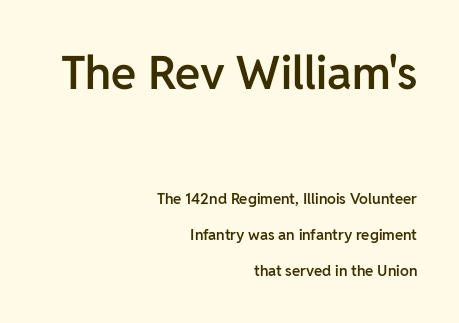
Here the glyphs are tracked normally, forming tight word shapes. Notice how the stems are strictly vertical — no italics here. Which of the two is more prominent by size? The first, at the top. The block of text is sparse from top to bottom, with ample space between rows. Only glyphs here, with clear space below each row. Each line ends at the same right margin while the left side varies.
